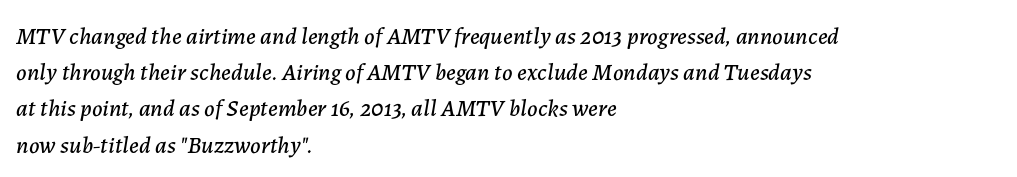
{"italic": "yes", "lean": "right", "slant_degrees": 7, "underline": "no", "align": "left", "line_spacing": "normal", "line_spacing_ratio": 1.51, "letter_spacing": "normal", "letter_spacing_em": 0.0, "glyph_px": 24}
